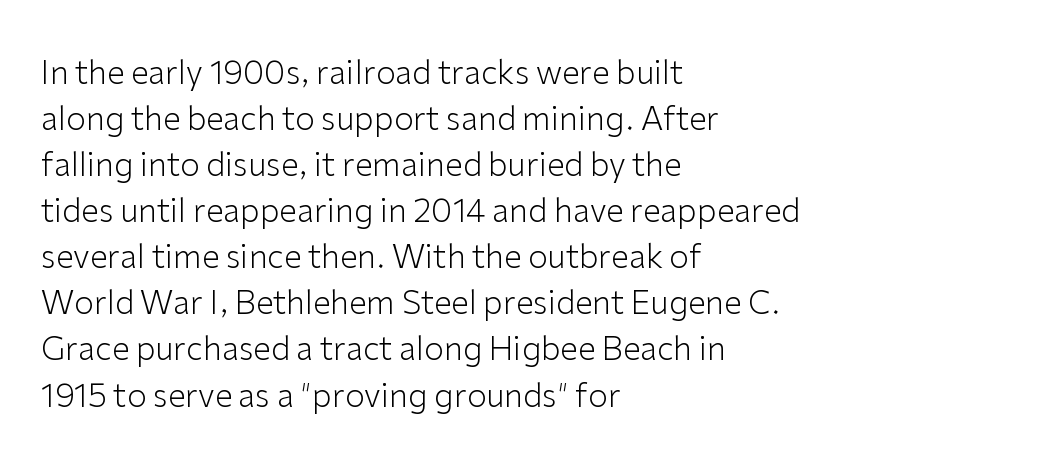
The image shows 32 px light sans-serif type, upright; set left-aligned, normal line spacing (1.44x), normal letter spacing, not underlined; low stroke contrast and a medium x-height.
